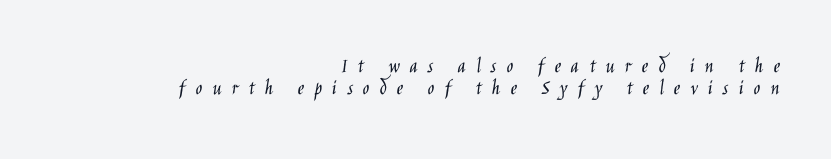
{"bold": "no", "underline": "no", "align": "right", "line_spacing": "tight", "line_spacing_ratio": 1.01, "letter_spacing": "wide", "letter_spacing_em": 0.46, "glyph_px": 22}
